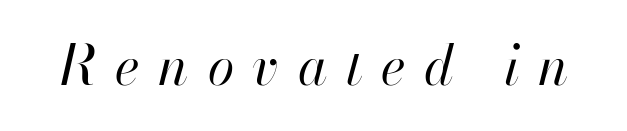
The image shows 54 px regular-weight type, italic (leaning right); set unusually wide letter spacing (+0.34 em), not underlined; high stroke contrast and a small x-height.
